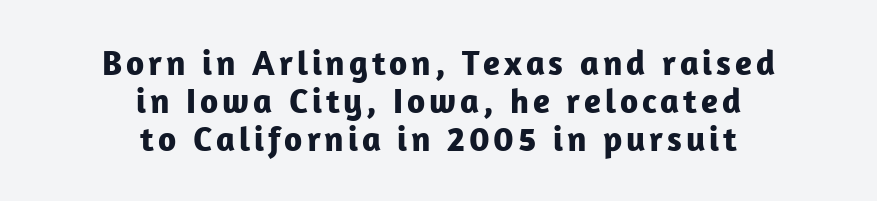
{"serif": "no", "italic": "no", "bold": "yes", "weight": "bold", "width": "normal", "stroke_contrast": "low", "x_height": "medium", "monospaced": "no", "underline": "no", "align": "center", "line_spacing": "tight", "line_spacing_ratio": 1.09, "glyph_px": 35}
